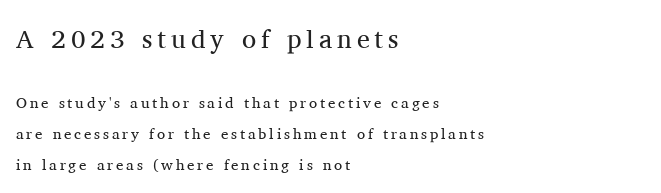
The image shows 26 px text type, upright; set left-aligned, loose line spacing (2.05x), not underlined; the first (top) block is 1.73x larger.
